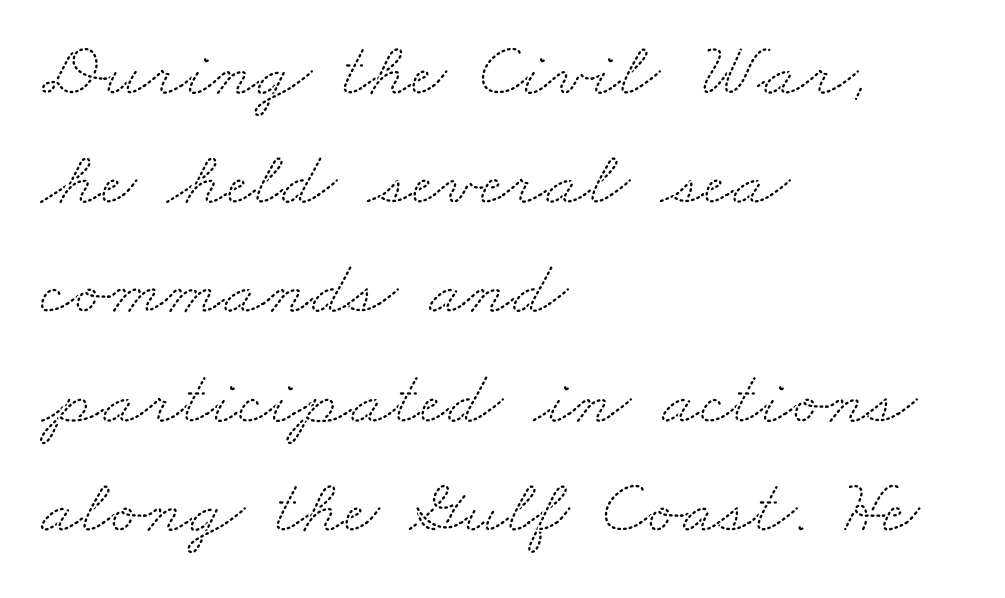
Think of a printed novel: that variable character pitch is what you see here. Unmarked baselines from the first word to the last. Which margin do the lines hug? The left one — the right edge is uneven. Spacing between characters is what you'd get straight out of the box. Letterform terminals end in serifs throughout the passage. The leading is moderate, giving the passage an even texture.
